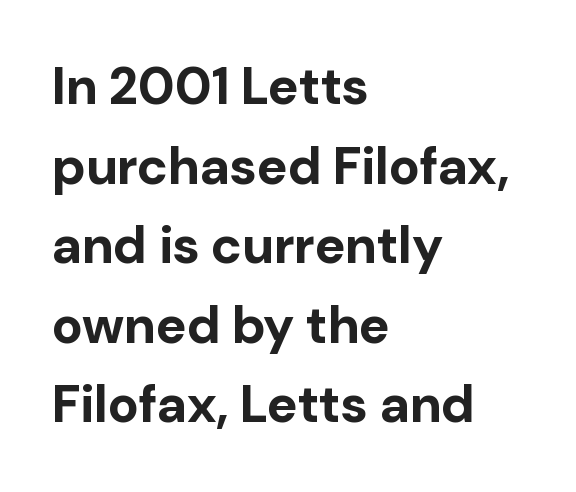
{"serif": "no", "italic": "no", "bold": "yes", "weight": "bold", "width": "normal", "stroke_contrast": "low", "x_height": "medium", "monospaced": "no", "underline": "no", "align": "left", "line_spacing": "normal", "line_spacing_ratio": 1.53, "letter_spacing": "normal", "letter_spacing_em": 0.0, "glyph_px": 52}
